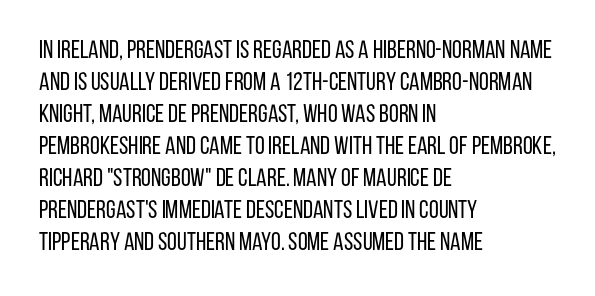
The image shows 25 px text type, upright; set left-aligned, normal line spacing (1.28x), normal letter spacing, not underlined.
